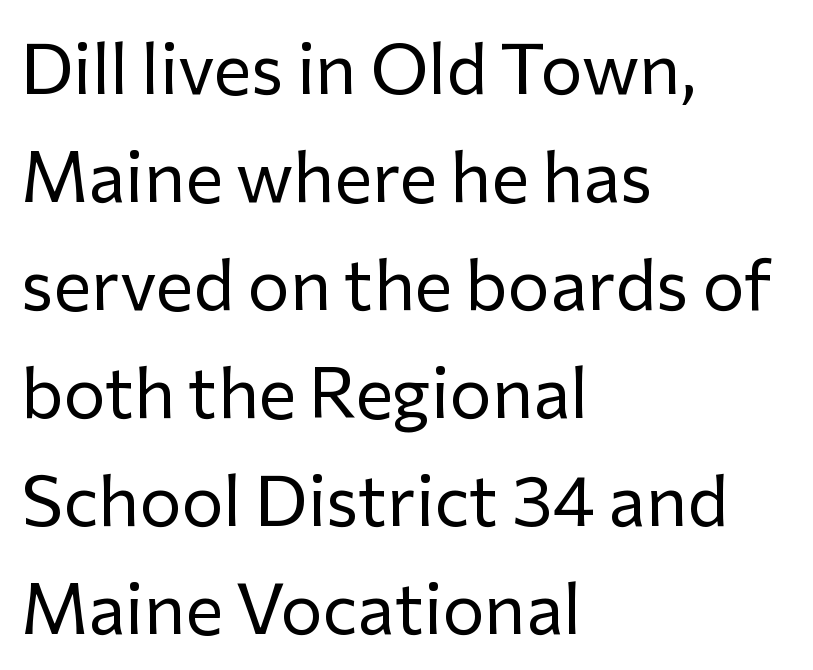
The designer left line spacing at the default. Do the characters align in a grid? No, the font is proportional. In CSS terms this would be text-align: left. Nothing sits at the stroke ends, so this counts as sans-serif. A typesetter would mark this as roman, not italic. There is no visible air inserted between adjacent glyphs.
